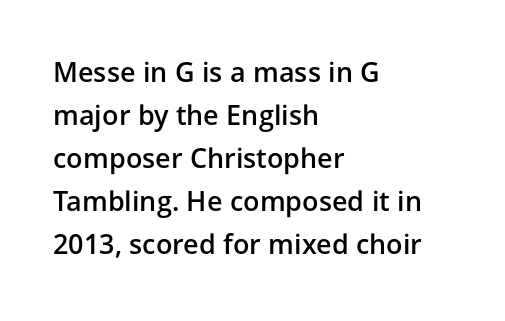
{"italic": "no", "bold": "semi", "underline": "no", "align": "left", "line_spacing": "normal", "line_spacing_ratio": 1.59, "letter_spacing": "normal", "letter_spacing_em": 0.0, "glyph_px": 27}
